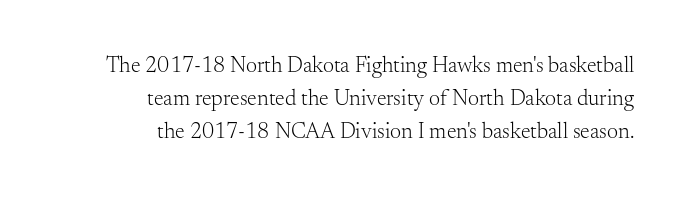
A typesetter would call this leading conventional body-copy spacing. Unmarked baselines from the first word to the last. Nothing heavy about these letters — not bold at all. The lines are quadded right.
